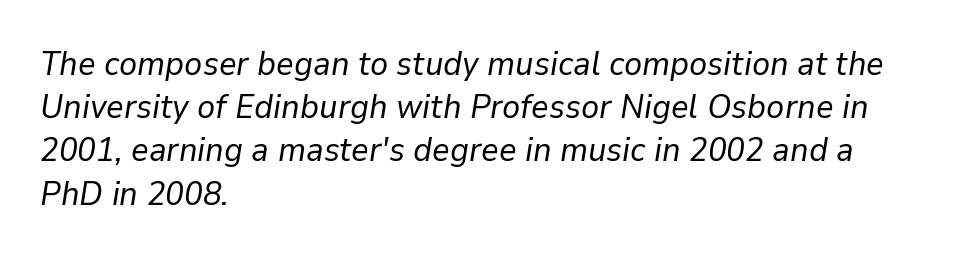
The image shows 34 px regular-weight type, italic (leaning right); set left-aligned, normal line spacing (1.27x), normal letter spacing, not underlined; low stroke contrast and a medium x-height.
